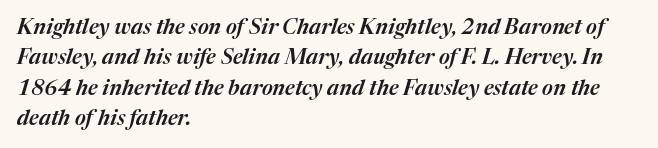
{"italic": "yes", "lean": "right", "slant_degrees": 17, "underline": "no", "align": "left", "line_spacing": "normal", "line_spacing_ratio": 1.45, "letter_spacing": "normal", "letter_spacing_em": 0.0, "glyph_px": 21}
